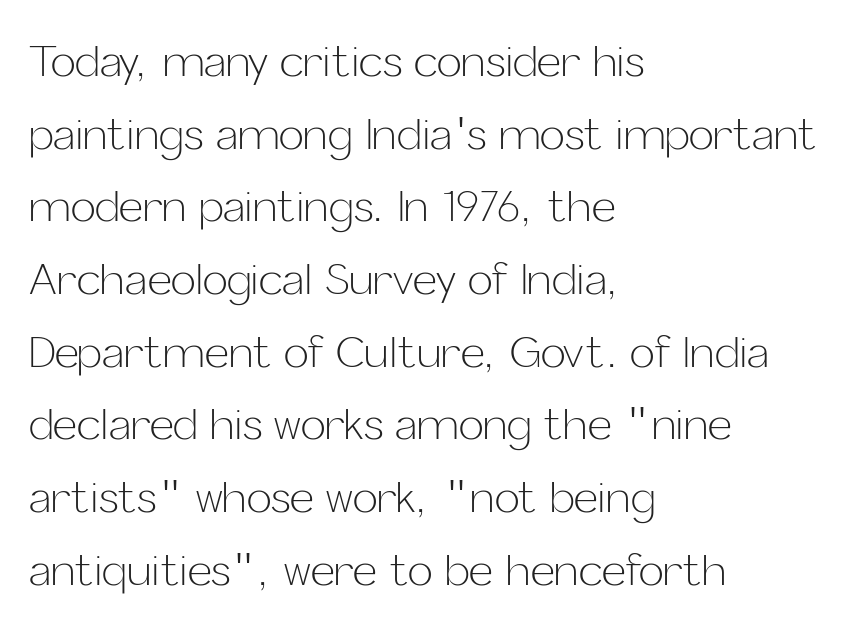
{"serif": "no", "italic": "no", "bold": "no", "weight": "light", "width": "normal", "stroke_contrast": "low", "x_height": "medium", "monospaced": "no", "underline": "no", "align": "left", "line_spacing_ratio": 1.73, "letter_spacing": "normal", "letter_spacing_em": 0.0, "glyph_px": 42}
